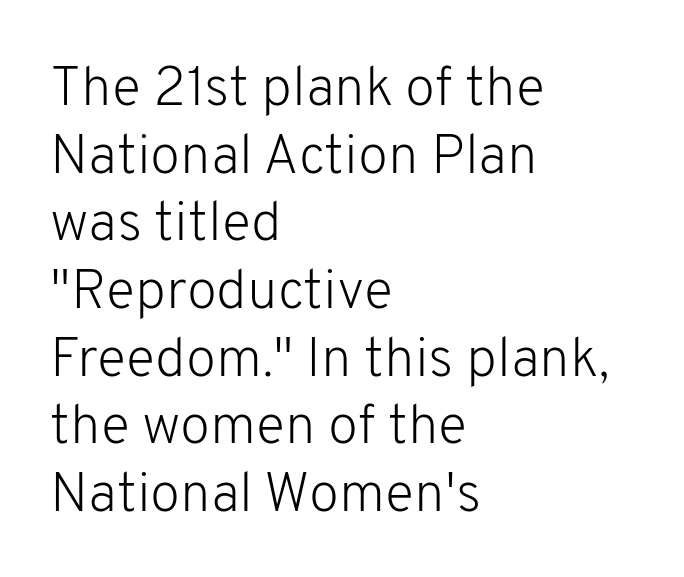
Stems here are at most as thick as an everyday book face. Designer's note — italics off, roman on. Words appear dense and cohesive because spacing is normal. Type without underlining.
